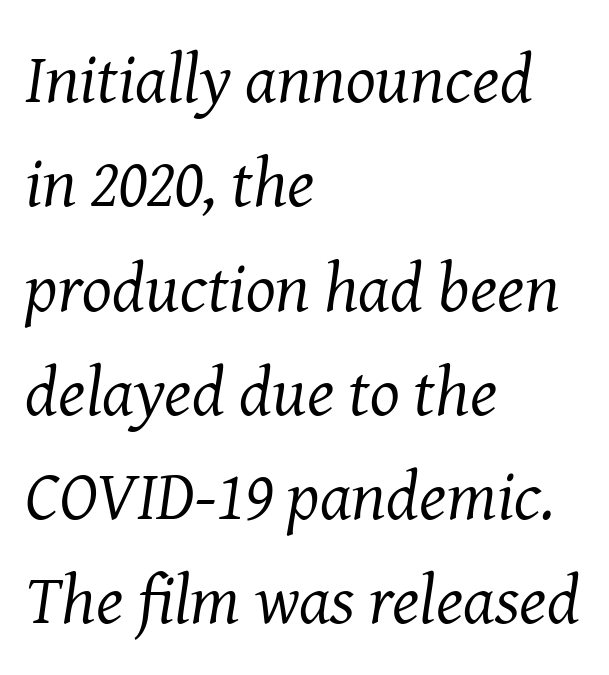
Q: Is the text bold? A: No.
Q: Is the text italic (slanted)? A: Yes, it leans right by about 8 degrees.
Q: Is the typeface a serif or a sans-serif typeface? A: Serif.
Q: Is the text underlined? A: No.
Q: How is the paragraph aligned? A: Left-aligned.
Q: Is the spacing between letters normal or unusually wide? A: Normal.
Q: Is the spacing between lines tight, normal or loose? A: Normal.
Q: Width (condensed, normal, or wide)? A: Normal.
Q: Stroke contrast? A: Medium.
Q: x-height? A: Medium.
Q: Monospaced? A: No.
